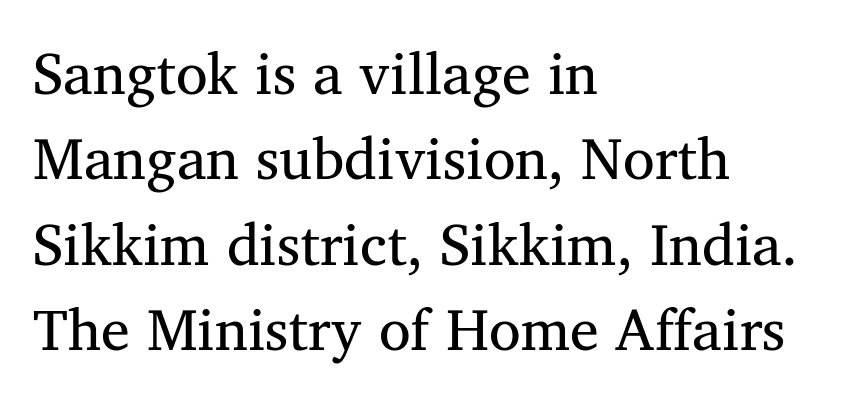
Q: Is the text bold? A: No.
Q: Is the text italic (slanted)? A: No, it is upright.
Q: Is the typeface a serif or a sans-serif typeface? A: Serif.
Q: Is the text underlined? A: No.
Q: How is the paragraph aligned? A: Left-aligned.
Q: Is the spacing between letters normal or unusually wide? A: Normal.
Q: Is the spacing between lines tight, normal or loose? A: Normal.
Q: Width (condensed, normal, or wide)? A: Normal.
Q: Stroke contrast? A: Medium.
Q: x-height? A: Medium.
Q: Monospaced? A: No.
